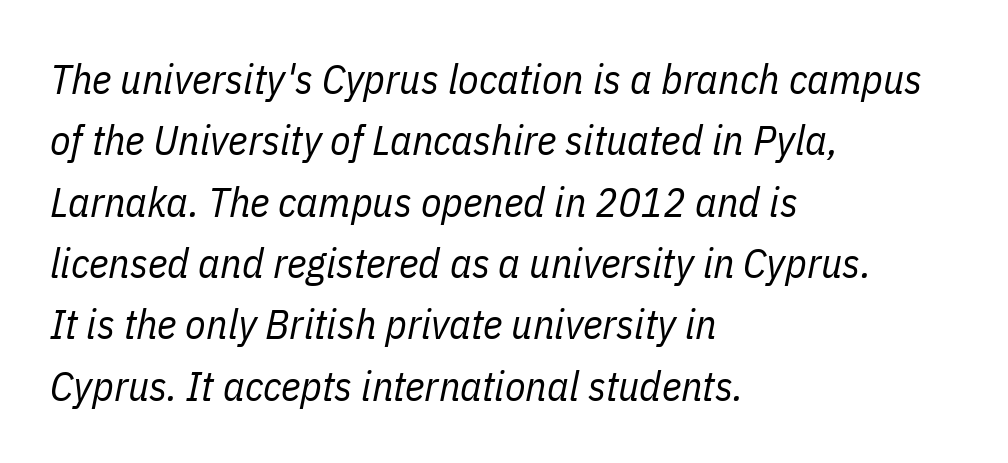
Think of a printed novel: that variable character pitch is what you see here. The designer left line spacing at the default. Stems here are at most as thick as an everyday book face. Nobody touched the tracking dial on this one. Quick note: underline off.
